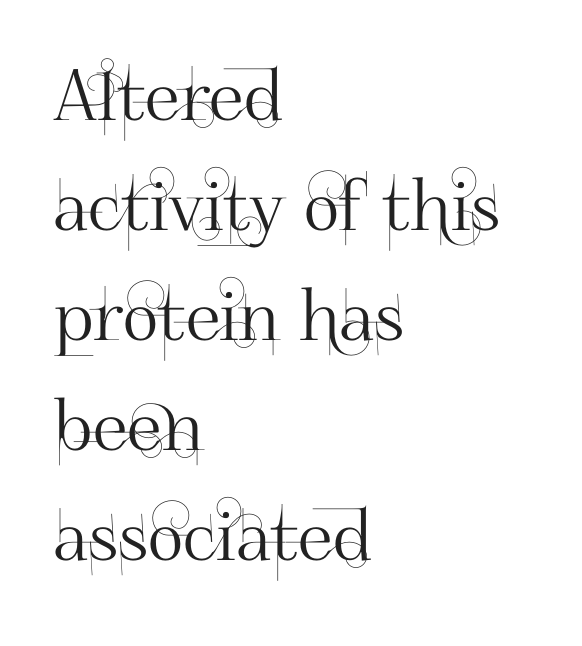
Q: Is the text italic (slanted)? A: No, it is upright.
Q: Is the typeface a serif or a sans-serif typeface? A: Sans-serif.
Q: Is the text underlined? A: No.
Q: How is the paragraph aligned? A: Left-aligned.
Q: Is the spacing between letters normal or unusually wide? A: Normal.
Q: Is the spacing between lines tight, normal or loose? A: Normal.
Q: Width (condensed, normal, or wide)? A: Normal.
Q: Stroke contrast? A: High.
Q: x-height? A: Small.
Q: Monospaced? A: No.
